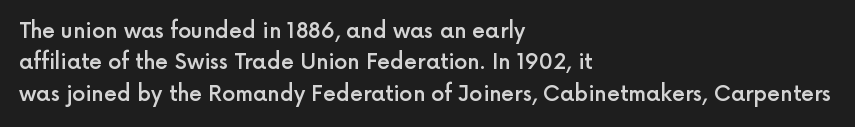
Q: Is the text bold? A: Semi-bold.
Q: Is the text italic (slanted)? A: No, it is upright.
Q: Is the text underlined? A: No.
Q: How is the paragraph aligned? A: Left-aligned.
Q: Is the spacing between letters normal or unusually wide? A: Normal.
Q: Is the spacing between lines tight, normal or loose? A: Normal.
